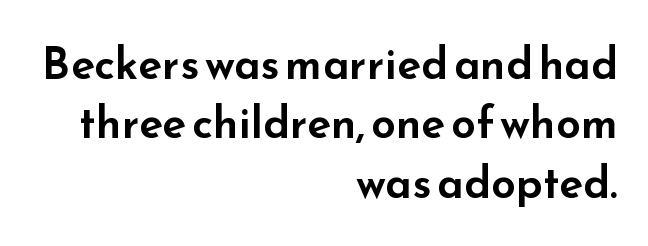
The image shows 44 px wide sans-serif type, upright; set right-aligned, normal line spacing (1.35x), normal letter spacing, not underlined; low stroke contrast and a small x-height.
